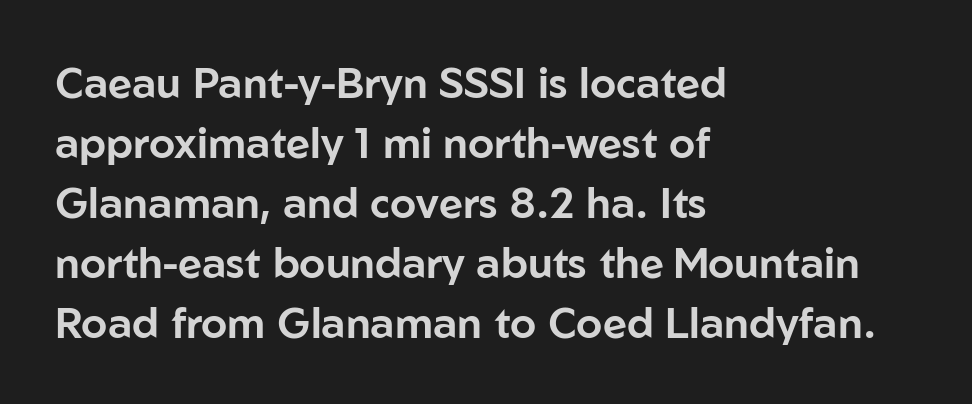
{"serif": "no", "italic": "no", "width": "normal", "stroke_contrast": "low", "x_height": "medium", "monospaced": "no", "underline": "no", "align": "left", "line_spacing": "normal", "line_spacing_ratio": 1.43, "letter_spacing": "normal", "letter_spacing_em": 0.0, "glyph_px": 42}
